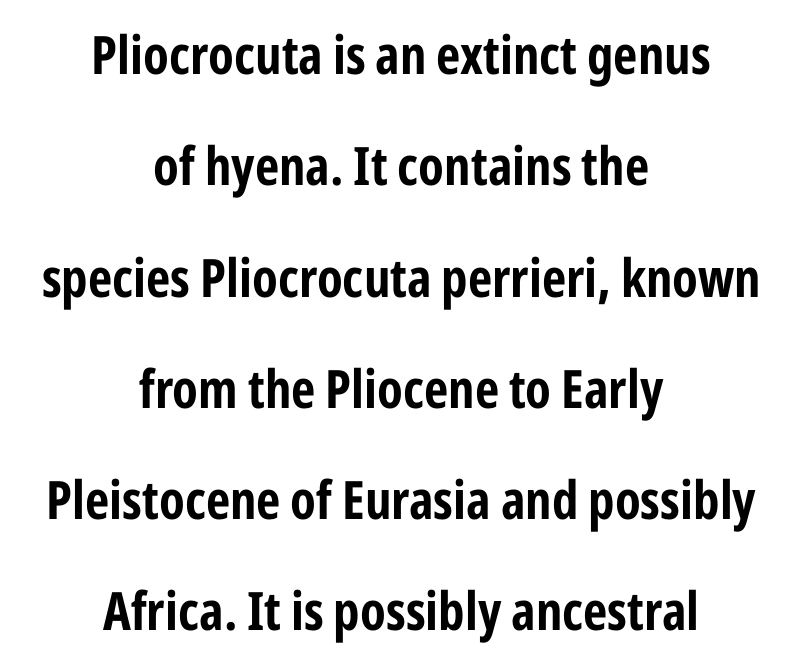
Q: Is the text italic (slanted)? A: No, it is upright.
Q: Is the typeface a serif or a sans-serif typeface? A: Sans-serif.
Q: Is the text underlined? A: No.
Q: How is the paragraph aligned? A: Centered.
Q: Is the spacing between letters normal or unusually wide? A: Normal.
Q: Is the spacing between lines tight, normal or loose? A: Loose.
Q: Width (condensed, normal, or wide)? A: Condensed.
Q: Stroke contrast? A: Low.
Q: x-height? A: Medium.
Q: Monospaced? A: No.
